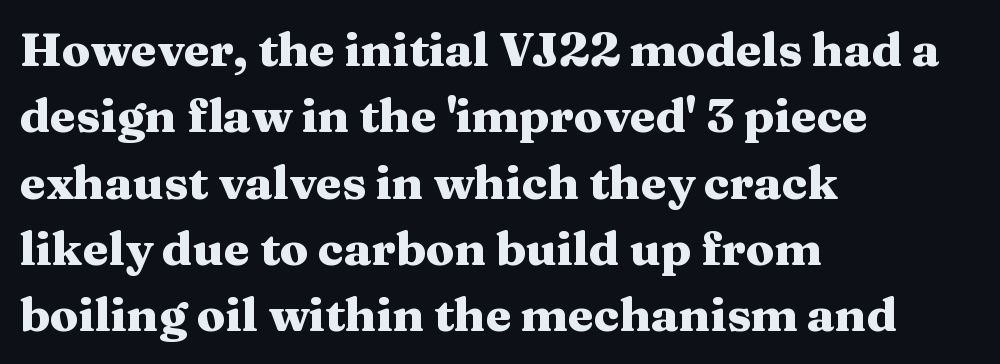
The passage shown is typed in a proportional face where columns would drift. The rendering shows small feet on the letterforms — a serif design. The rendering anchors every line to the left-hand side. Words float on clear page, feet unadorned.
